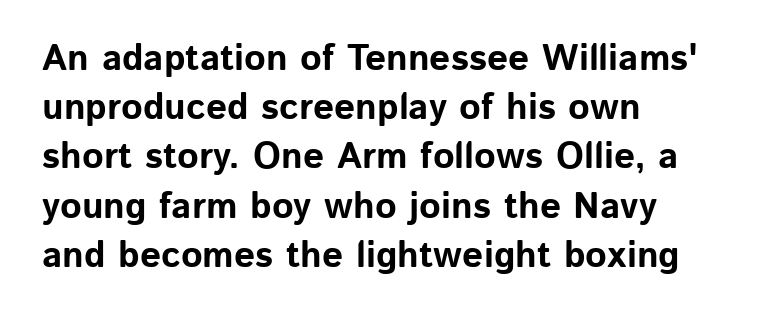
The image shows 37 px bold sans-serif type, upright; set left-aligned, normal line spacing (1.33x), normal letter spacing, not underlined; low stroke contrast and a medium x-height.
